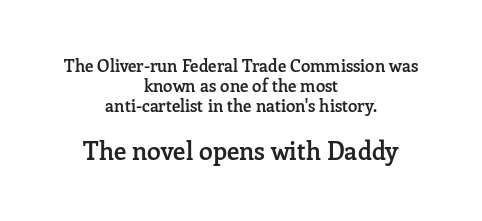
{"italic": "no", "bold": "semi", "underline": "no", "align": "center", "line_spacing_ratio": 1.18, "letter_spacing": "normal", "letter_spacing_em": 0.0, "larger_block": "second", "size_ratio": 1.47, "glyph_px": 25}
